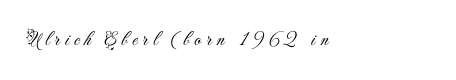
Spacing between characters has been opened up far beyond the box default. Lines of text with bare space underneath. One-word summary of the alignment: left. The font is comparable to plain body text, perhaps lighter.
